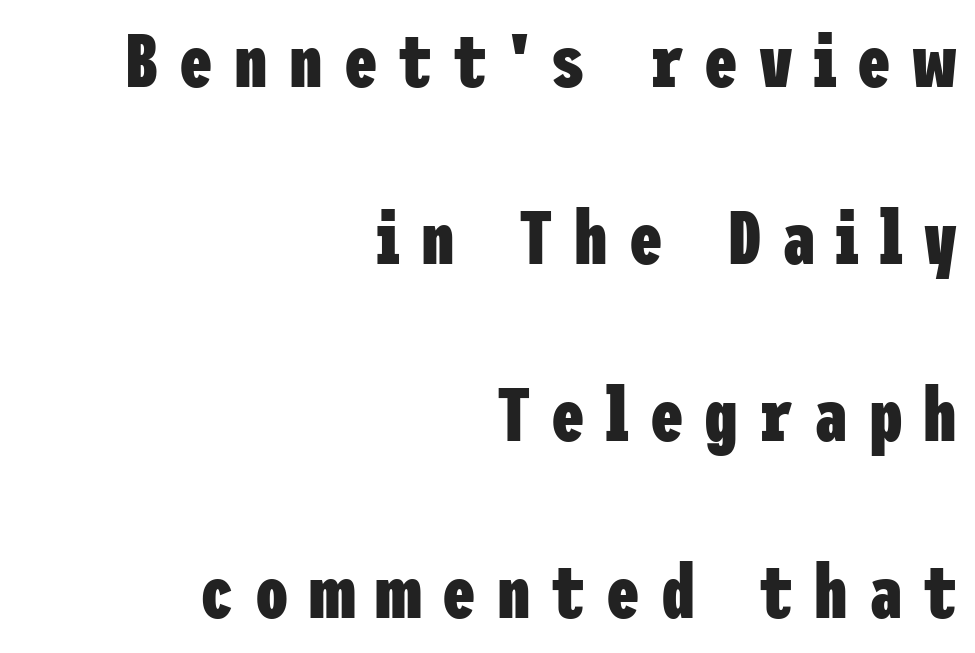
The image shows 75 px heavy, condensed sans-serif type, upright; set right-aligned, loose line spacing (2.36x), unusually wide letter spacing (+0.28 em), not underlined; low stroke contrast and a medium x-height.
